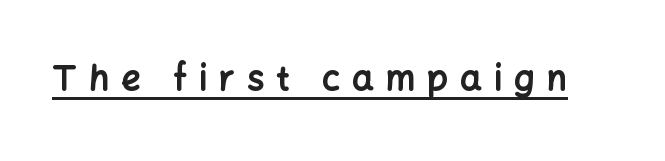
The image shows 34 px bold sans-serif type, upright; set unusually wide letter spacing (+0.36 em), underlined; low stroke contrast and a medium x-height.
